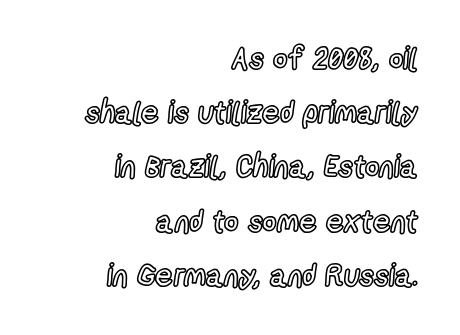
The image shows 31 px condensed type; set right-aligned, line spacing 1.75x, normal letter spacing, not underlined; a medium x-height.
